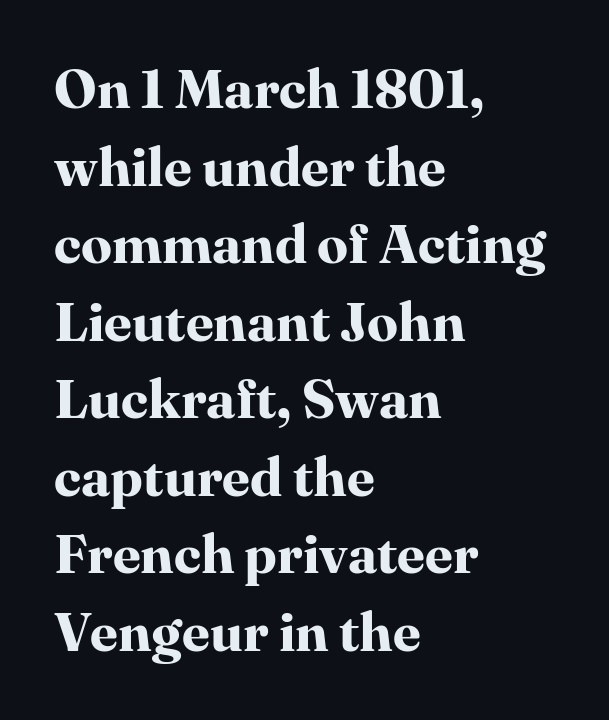
Observe the serifs anchoring each vertical stroke in this sample. The paragraph has a hard left edge and a soft right edge. Designer's note — italics off, roman on. The characters look thick and weighty, a clear bold. Varying glyph widths throughout — classic text-font behaviour. There is no visible air inserted between adjacent glyphs.
